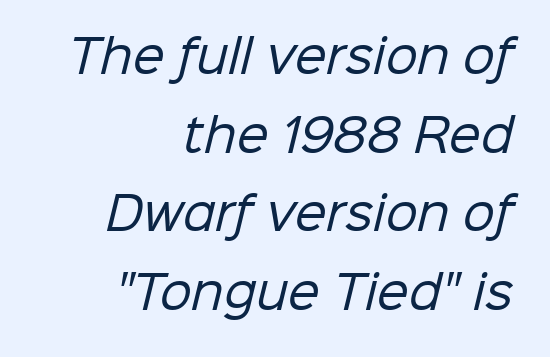
The letters sit at their default tracking, neither squeezed nor spread. The type family on display is of the sans-serif kind. Note the varied advance widths — an 'i' is clearly narrower than an 'm'. The typeface has the unassuming heft of standard copy or less.
